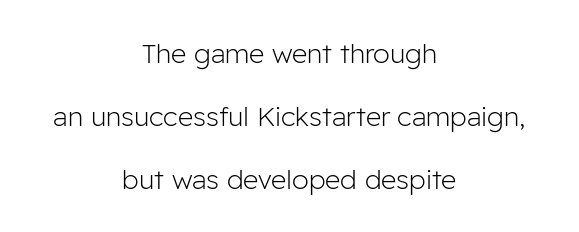
Q: Is the text bold? A: No.
Q: Is the text italic (slanted)? A: No, it is upright.
Q: Is the text underlined? A: No.
Q: How is the paragraph aligned? A: Centered.
Q: Is the spacing between letters normal or unusually wide? A: Normal.
Q: Is the spacing between lines tight, normal or loose? A: Loose.
